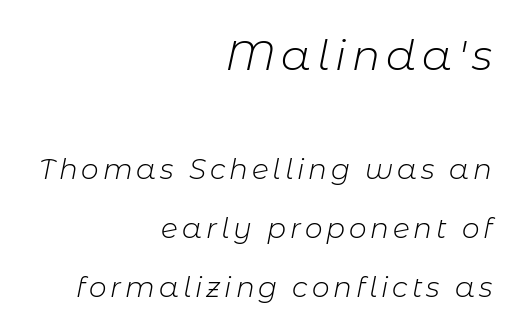
Q: Is the text bold? A: No.
Q: Is the text italic (slanted)? A: Yes, it leans right by about 11 degrees.
Q: Is the text underlined? A: No.
Q: How is the paragraph aligned? A: Right-aligned.
Q: Is the spacing between lines tight, normal or loose? A: Loose.
Q: Which block of text is set in a larger size, the first (top) or the second (bottom)? A: The first (top) one.
Q: Width (condensed, normal, or wide)? A: Normal.
Q: Stroke contrast? A: Low.
Q: x-height? A: Medium.
Q: Monospaced? A: No.
